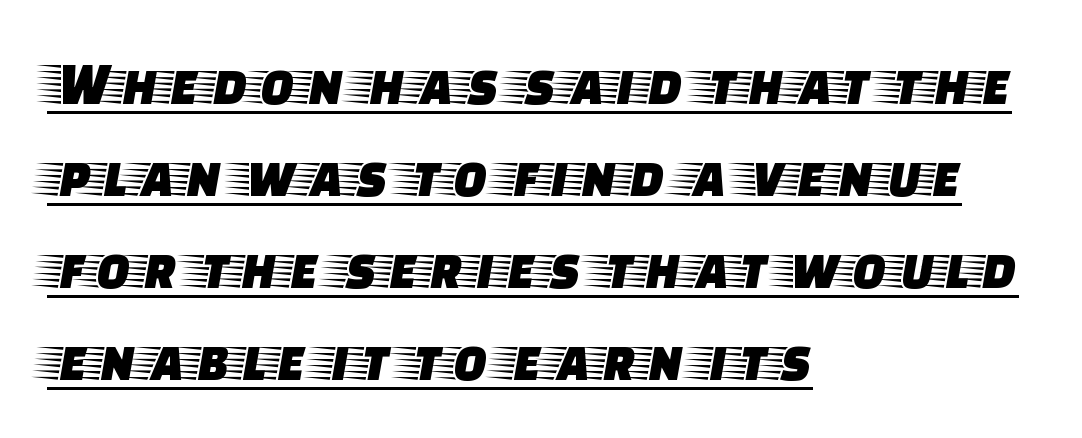
The image shows 63 px wide serif type; set left-aligned, normal line spacing (1.46x), normal letter spacing, underlined; low stroke contrast and a large x-height.
